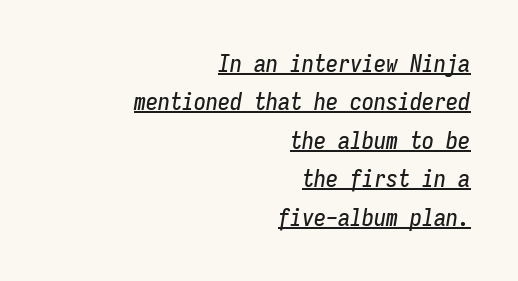
{"italic": "yes", "lean": "right", "slant_degrees": 9, "underline": "yes", "align": "right", "line_spacing": "normal", "line_spacing_ratio": 1.6, "letter_spacing": "normal", "letter_spacing_em": 0.0, "glyph_px": 24}
